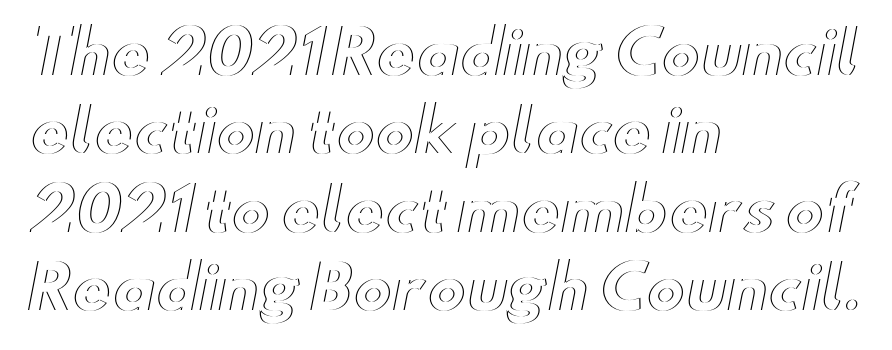
{"width": "wide", "x_height": "small", "monospaced": "no", "underline": "no", "align": "left", "line_spacing": "normal", "line_spacing_ratio": 1.33, "letter_spacing": "normal", "letter_spacing_em": 0.0, "glyph_px": 59}
